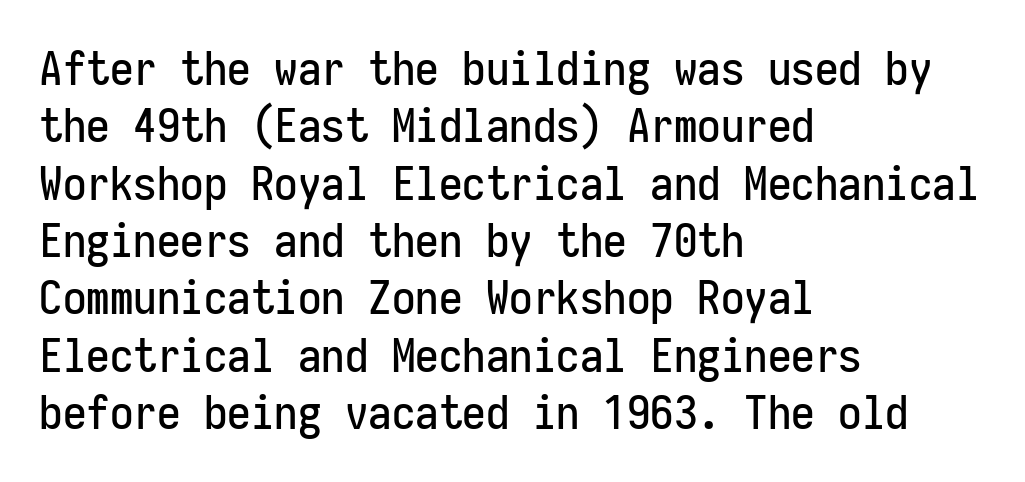
Each line starts at the same left margin while the right side varies. Check the space under the baseline: it is left empty. No italicization has been applied; the sample stays upright. A typesetter would call this monospace, since all characters share one set width.
